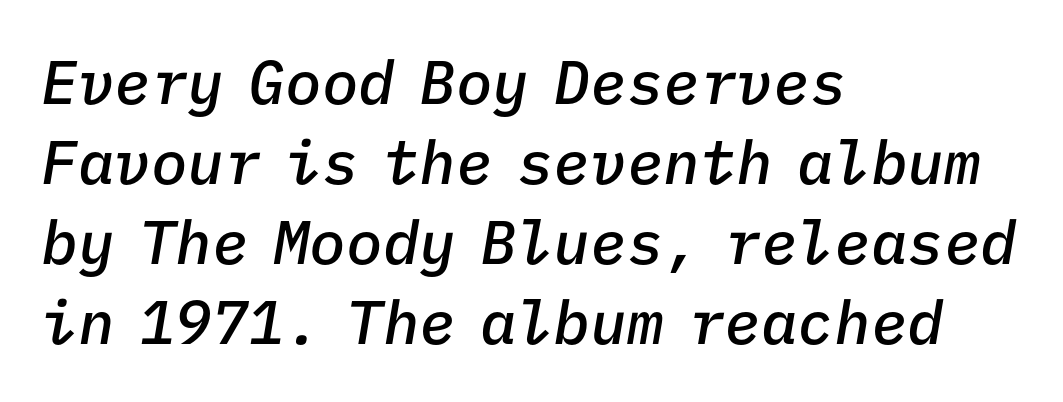
{"italic": "yes", "lean": "right", "slant_degrees": 9, "bold": "semi", "weight": "semibold", "width": "normal", "stroke_contrast": "low", "x_height": "medium", "monospaced": "yes", "underline": "no", "align": "left", "line_spacing": "normal", "line_spacing_ratio": 1.31, "letter_spacing": "normal", "letter_spacing_em": 0.0, "glyph_px": 61}
